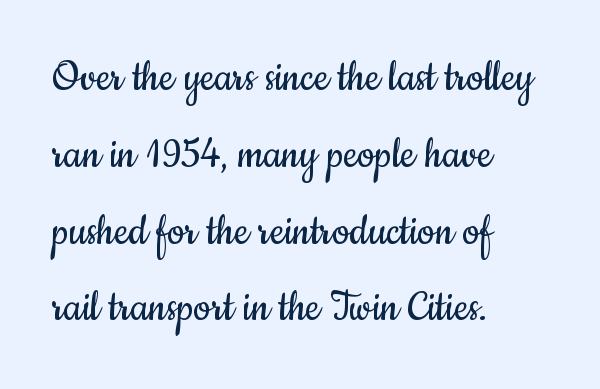
Q: Is the text bold? A: No.
Q: Is the text italic (slanted)? A: Yes.
Q: Is the typeface a serif or a sans-serif typeface? A: Sans-serif.
Q: Is the text underlined? A: No.
Q: How is the paragraph aligned? A: Left-aligned.
Q: Is the spacing between letters normal or unusually wide? A: Normal.
Q: Is the spacing between lines tight, normal or loose? A: Normal.
Q: Width (condensed, normal, or wide)? A: Condensed.
Q: Stroke contrast? A: Low.
Q: x-height? A: Small.
Q: Monospaced? A: No.
